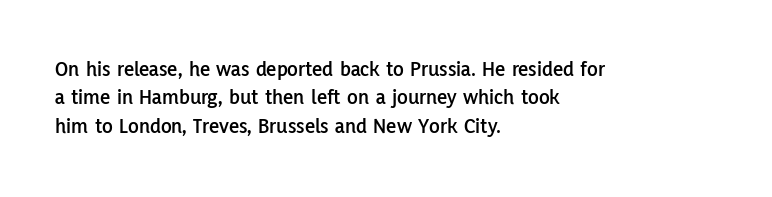
Q: Is the text italic (slanted)? A: No, it is upright.
Q: Is the text underlined? A: No.
Q: How is the paragraph aligned? A: Left-aligned.
Q: Is the spacing between letters normal or unusually wide? A: Normal.
Q: Is the spacing between lines tight, normal or loose? A: Normal.
